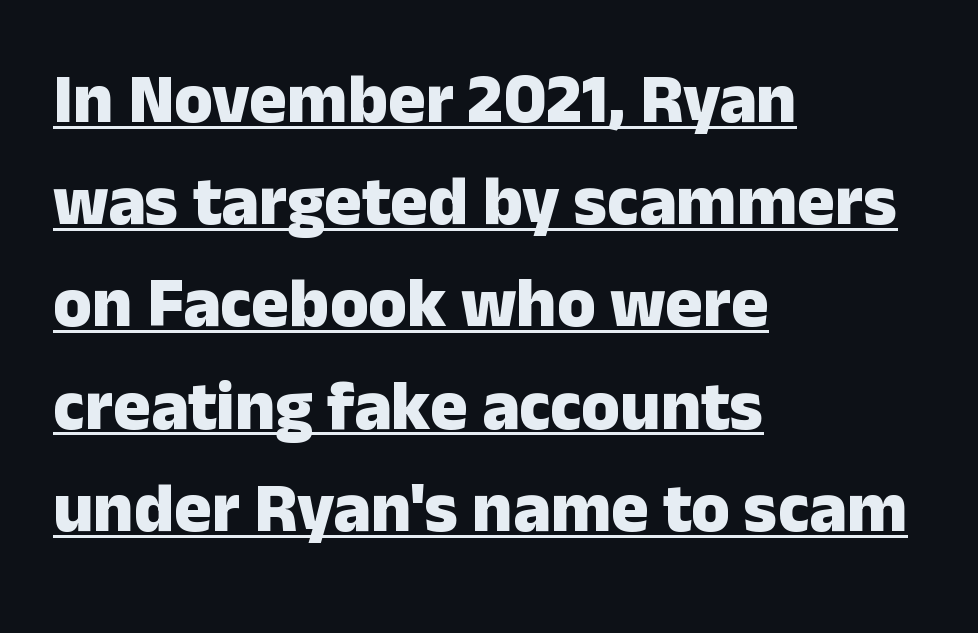
The image shows 70 px heavy sans-serif type, upright; set left-aligned, normal line spacing (1.46x), normal letter spacing, underlined; low stroke contrast and a medium x-height.
